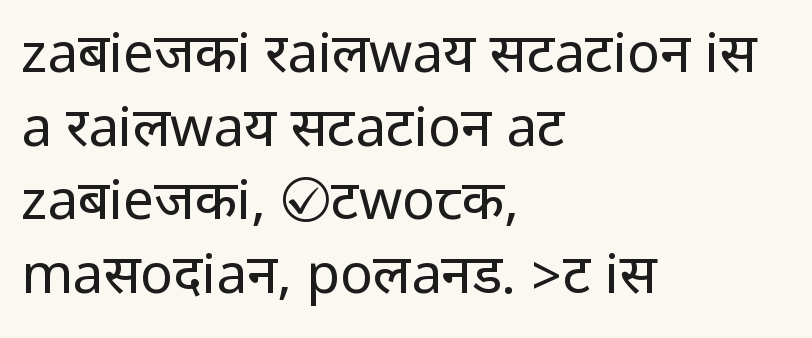
Nothing heavy about these letters — not bold at all. What's the leading like? Ordinary, nothing unusual. Standard letterfit; no display-style spreading of the glyphs. Stroke terminals: plain, sans-serif. Horizontal alignment here is leftward, the default for most running prose.
